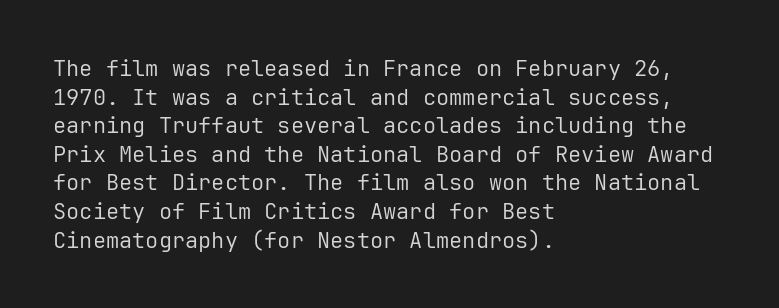
{"italic": "no", "bold": "no", "underline": "no", "align": "left", "line_spacing": "normal", "line_spacing_ratio": 1.3, "letter_spacing": "normal", "letter_spacing_em": 0.0, "glyph_px": 22}
